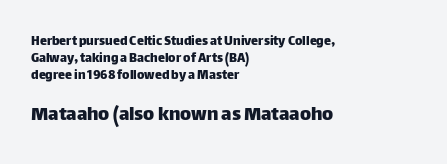
Q: Is the text italic (slanted)? A: No, it is upright.
Q: Is the text underlined? A: No.
Q: How is the paragraph aligned? A: Left-aligned.
Q: Is the spacing between letters normal or unusually wide? A: Normal.
Q: Which block of text is set in a larger size, the first (top) or the second (bottom)? A: The second (bottom) one.
